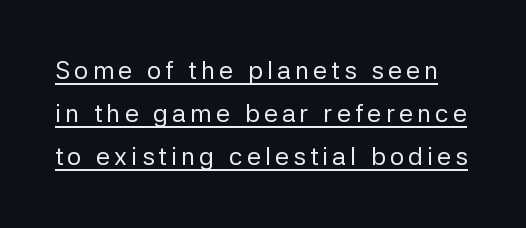
{"italic": "no", "bold": "no", "underline": "yes", "line_spacing_ratio": 1.73, "glyph_px": 25}
